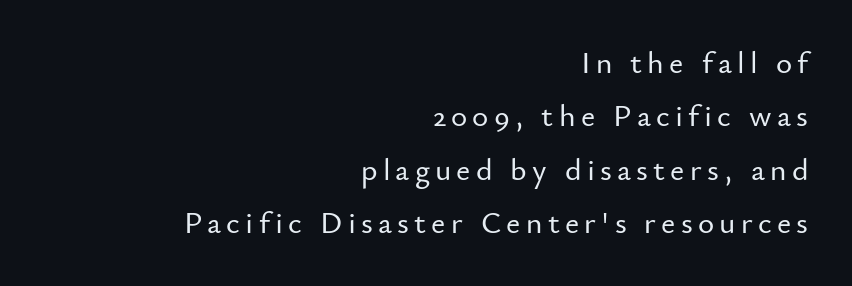
Unlike italic type, these characters show no tilt at all. Just letters on the line, the space beneath them empty. Character widths vary here, with narrow letters taking less room than wide ones. The setting favours the right margin, as signatures and pull-quotes sometimes do.
